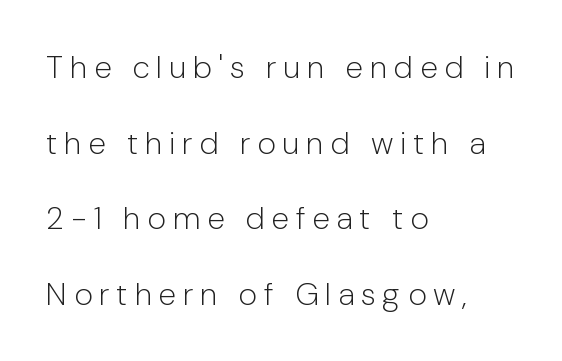
Varying glyph widths throughout — classic text-font behaviour. Descender tails drop into unmarked territory. Designer's note — italics off, roman on. This reads as an unemphasized weight, regular at the heaviest. Tracking here is generous; glyphs stand well apart from one another. Visually the block forms a straight wall on the left and a jagged coastline on the right.
